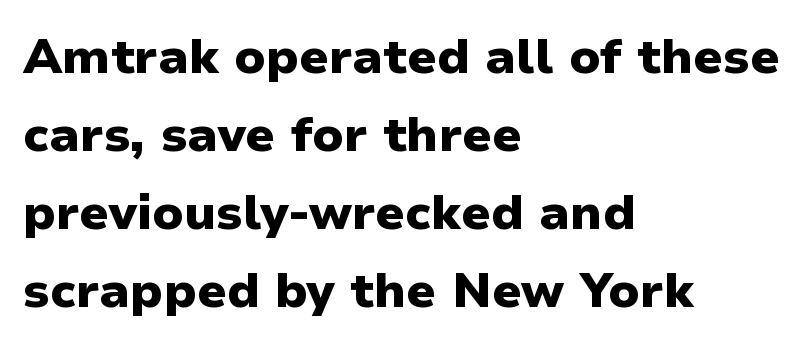
Q: Is the text bold? A: Yes.
Q: Is the text italic (slanted)? A: No, it is upright.
Q: Is the typeface a serif or a sans-serif typeface? A: Sans-serif.
Q: Is the text underlined? A: No.
Q: How is the paragraph aligned? A: Left-aligned.
Q: Is the spacing between letters normal or unusually wide? A: Normal.
Q: Is the spacing between lines tight, normal or loose? A: Normal.
Q: Width (condensed, normal, or wide)? A: Normal.
Q: Stroke contrast? A: Low.
Q: x-height? A: Medium.
Q: Monospaced? A: No.
